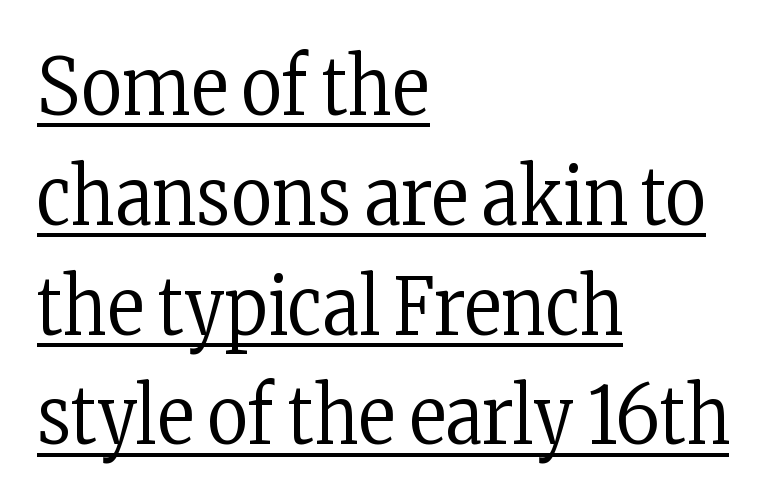
Q: Is the text bold? A: No.
Q: Is the text italic (slanted)? A: No, it is upright.
Q: Is the typeface a serif or a sans-serif typeface? A: Serif.
Q: Is the text underlined? A: Yes.
Q: How is the paragraph aligned? A: Left-aligned.
Q: Is the spacing between letters normal or unusually wide? A: Normal.
Q: Is the spacing between lines tight, normal or loose? A: Normal.
Q: Width (condensed, normal, or wide)? A: Condensed.
Q: Stroke contrast? A: Low.
Q: x-height? A: Medium.
Q: Monospaced? A: No.
